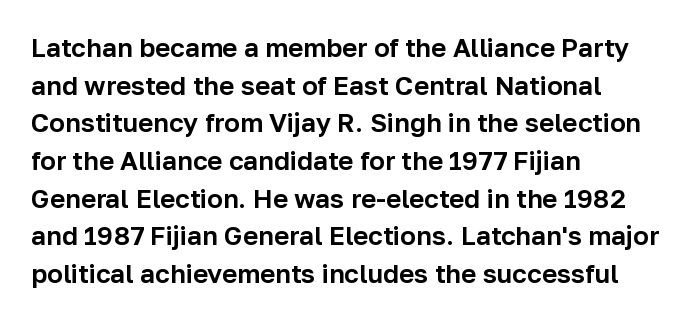
Q: Is the text italic (slanted)? A: No, it is upright.
Q: Is the text underlined? A: No.
Q: How is the paragraph aligned? A: Left-aligned.
Q: Is the spacing between letters normal or unusually wide? A: Normal.
Q: Is the spacing between lines tight, normal or loose? A: Normal.
